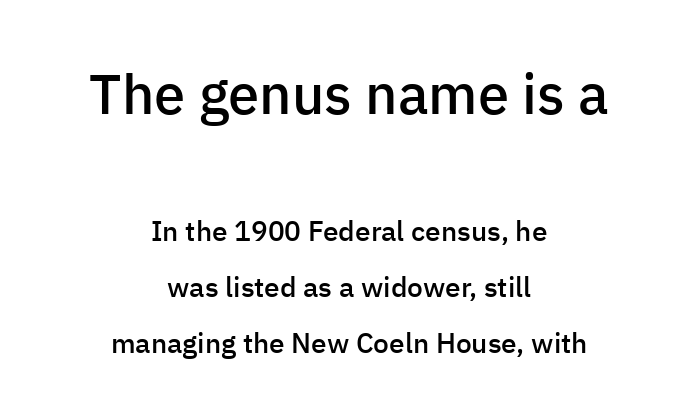
Short and long lines alike share a common midpoint. Size hierarchy here favors the leading block over the trailing one. The type family on display is of the sans-serif kind. Notice the wide empty band between every row — that's loose leading. The glyphs have the mass of a demibold cut, below bold.
